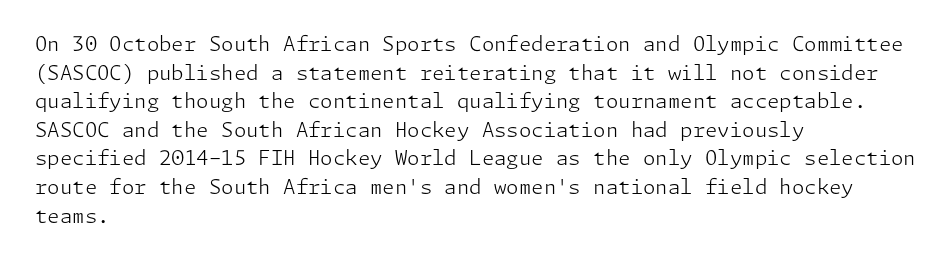
Honestly, the letter spacing is just normal — you wouldn't notice it. Every row of glyphs begins at an identical x-position on the left. The lettering holds an erect, upright posture throughout. A typesetter would call this leading conventional body-copy spacing.
